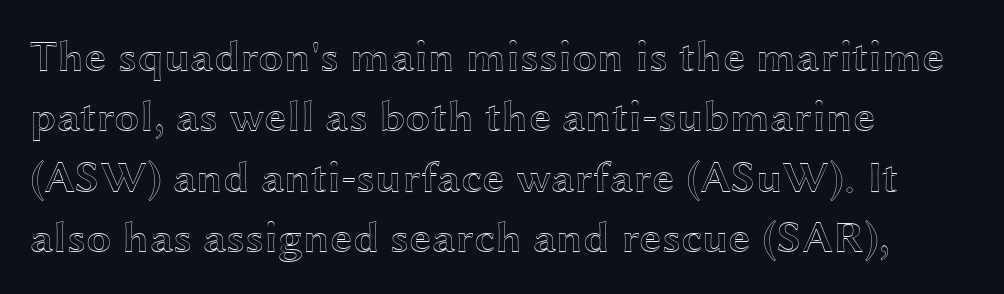
This rendering leaves character spacing at its baseline value. Teacher's note: observe the even left margin — that is flush-left alignment. The gap between lines stays unmarked. If you measured baseline to baseline, you'd find a middling distance. Varying glyph widths throughout — classic text-font behaviour. Rendered with straight, roman letterforms.
